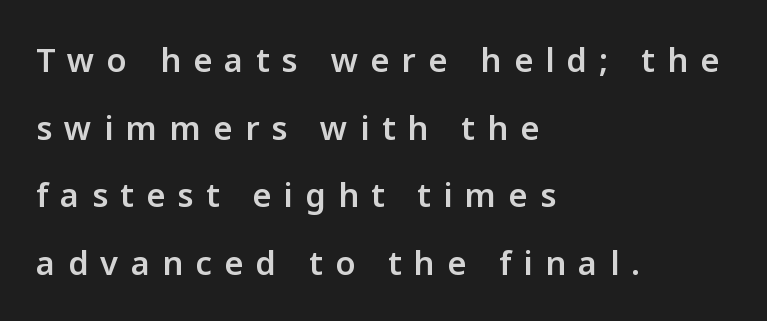
{"serif": "no", "italic": "no", "bold": "semi", "weight": "semibold", "width": "normal", "stroke_contrast": "low", "x_height": "medium", "monospaced": "no", "underline": "no", "align": "left", "line_spacing": "loose", "line_spacing_ratio": 2.05, "letter_spacing": "wide", "letter_spacing_em": 0.37, "glyph_px": 33}
